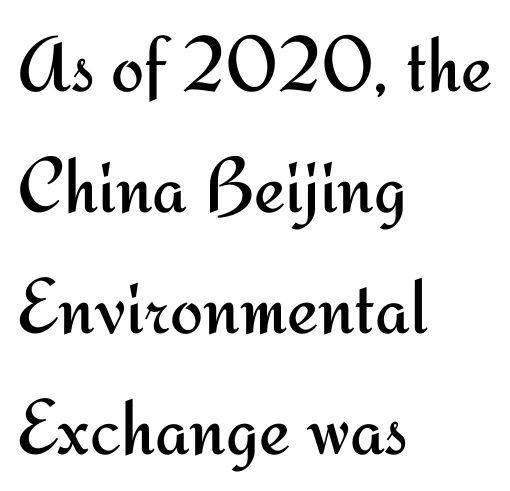
{"serif": "no", "italic": "no", "bold": "no", "weight": "regular", "width": "normal", "stroke_contrast": "medium", "x_height": "small", "monospaced": "no", "underline": "no", "align": "left", "line_spacing": "normal", "line_spacing_ratio": 1.53, "letter_spacing": "normal", "letter_spacing_em": 0.0, "glyph_px": 79}
